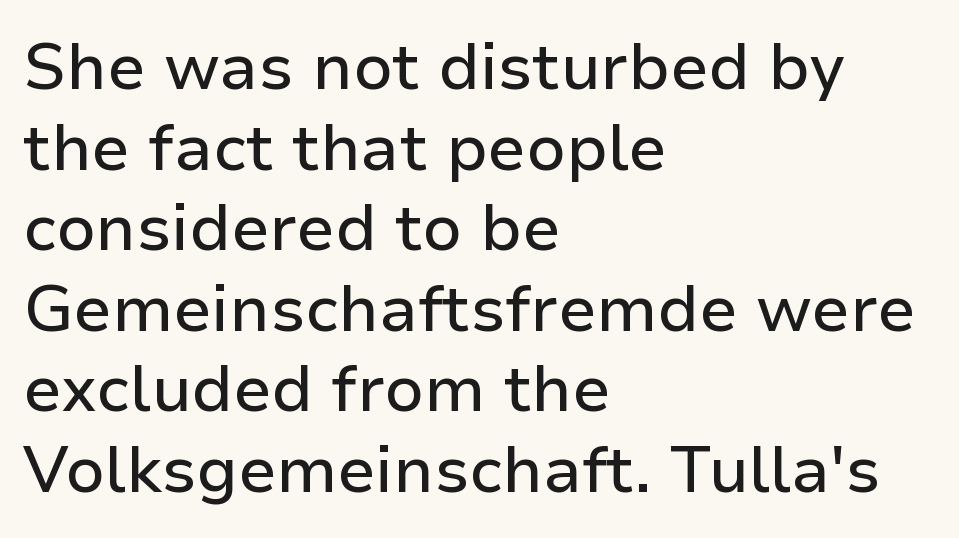
Q: Is the text italic (slanted)? A: No, it is upright.
Q: Is the typeface a serif or a sans-serif typeface? A: Sans-serif.
Q: Is the text underlined? A: No.
Q: How is the paragraph aligned? A: Left-aligned.
Q: Is the spacing between letters normal or unusually wide? A: Normal.
Q: Width (condensed, normal, or wide)? A: Normal.
Q: Stroke contrast? A: Low.
Q: x-height? A: Medium.
Q: Monospaced? A: No.
